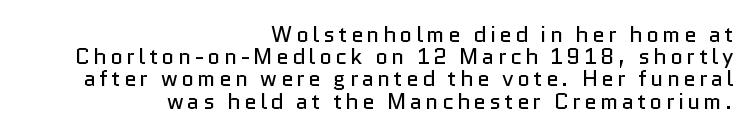
Q: Is the text bold? A: No.
Q: Is the text italic (slanted)? A: No, it is upright.
Q: Is the text underlined? A: No.
Q: How is the paragraph aligned? A: Right-aligned.
Q: Is the spacing between lines tight, normal or loose? A: Tight.
